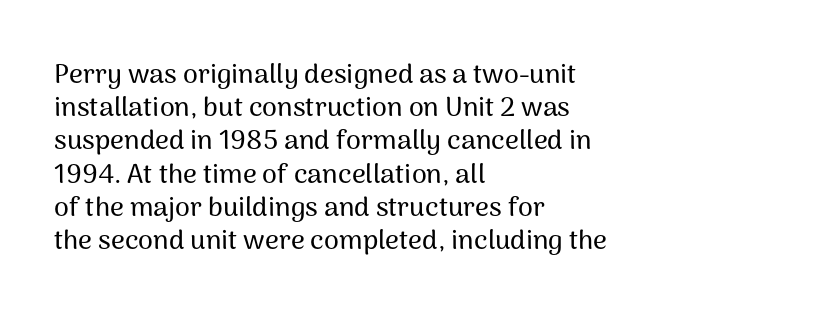
{"italic": "no", "underline": "no", "align": "left", "line_spacing_ratio": 1.23, "letter_spacing": "normal", "letter_spacing_em": 0.0, "glyph_px": 27}
